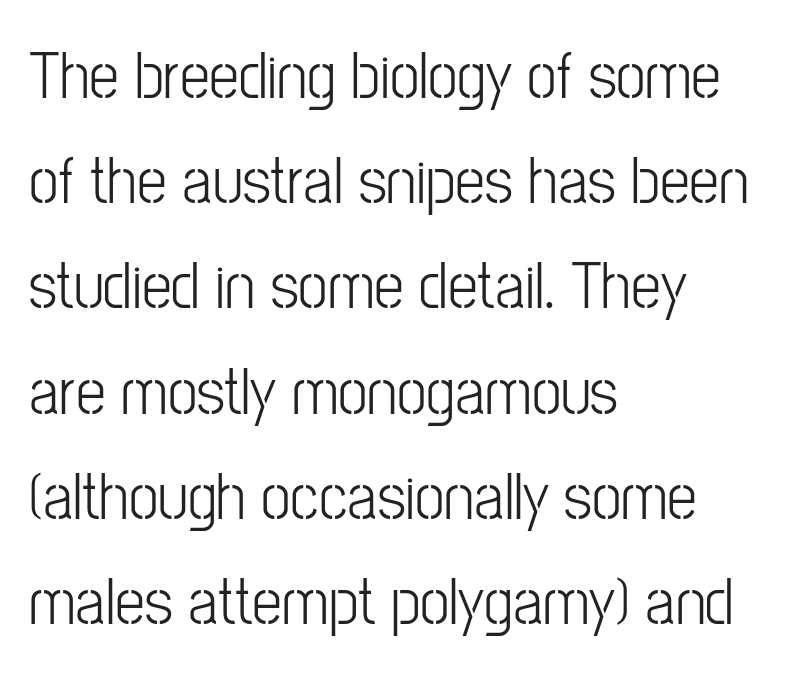
The image shows 67 px light, condensed sans-serif type, upright; set left-aligned, normal line spacing (1.57x), normal letter spacing, not underlined; low stroke contrast and a medium x-height.
